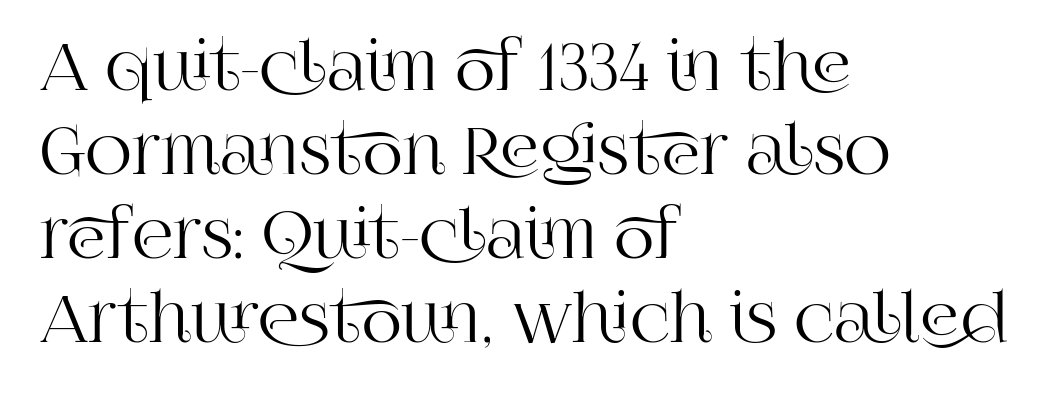
{"serif": "yes", "italic": "no", "width": "normal", "stroke_contrast": "high", "x_height": "large", "monospaced": "no", "underline": "no", "align": "left", "line_spacing": "normal", "line_spacing_ratio": 1.29, "letter_spacing": "normal", "letter_spacing_em": 0.0, "glyph_px": 65}
